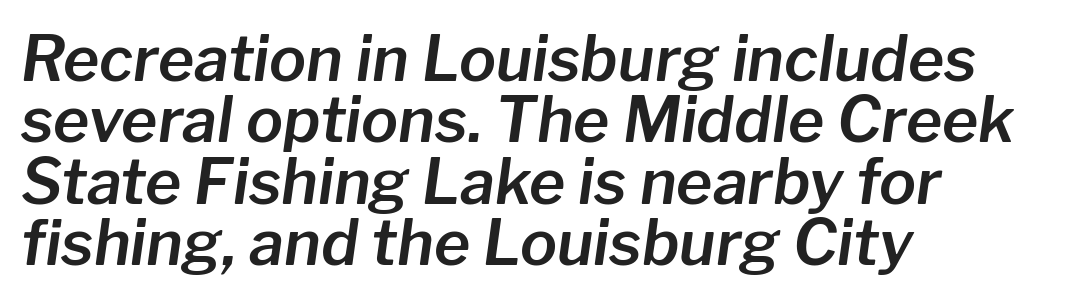
Q: Is the text italic (slanted)? A: Yes, it leans right by about 8 degrees.
Q: Is the text underlined? A: No.
Q: How is the paragraph aligned? A: Left-aligned.
Q: Is the spacing between letters normal or unusually wide? A: Normal.
Q: Is the spacing between lines tight, normal or loose? A: Tight.
Q: Width (condensed, normal, or wide)? A: Normal.
Q: Stroke contrast? A: Low.
Q: x-height? A: Medium.
Q: Monospaced? A: No.
